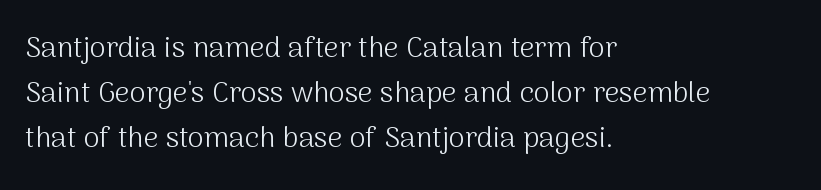
The image shows 29 px light sans-serif type, upright; set left-aligned, normal line spacing (1.56x), normal letter spacing, not underlined; medium stroke contrast and a medium x-height.
